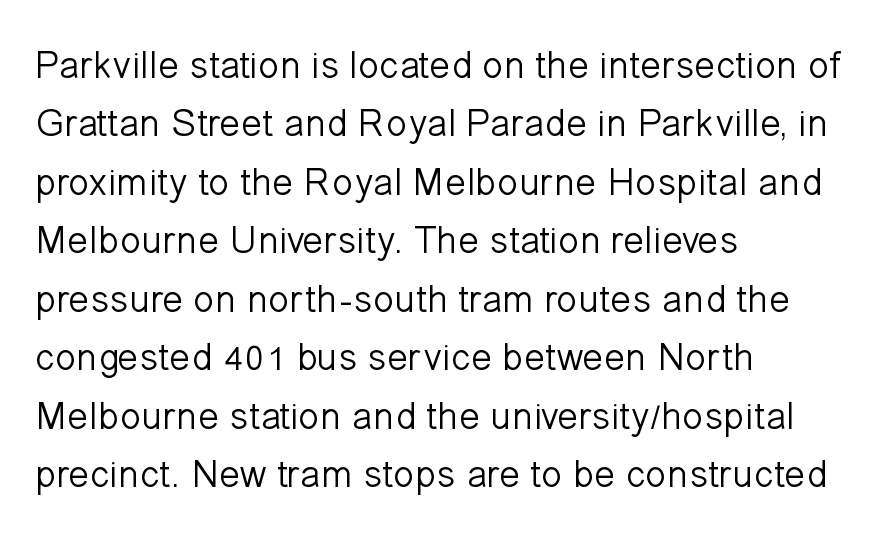
The image shows 39 px light sans-serif type, upright; set left-aligned, normal line spacing (1.5x), normal letter spacing, not underlined; low stroke contrast and a medium x-height.
